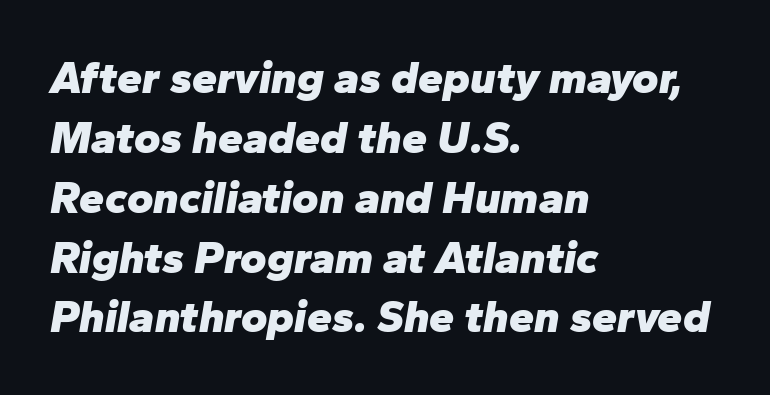
The image shows 45 px heavy type, italic (leaning right); set left-aligned, normal line spacing (1.33x), normal letter spacing, not underlined; low stroke contrast and a medium x-height.
